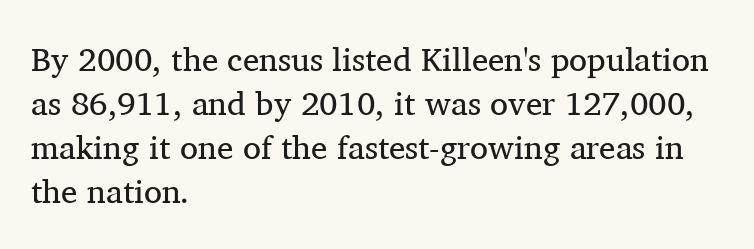
Q: Is the text bold? A: No.
Q: Is the text italic (slanted)? A: No, it is upright.
Q: Is the typeface a serif or a sans-serif typeface? A: Serif.
Q: Is the text underlined? A: No.
Q: How is the paragraph aligned? A: Left-aligned.
Q: Is the spacing between letters normal or unusually wide? A: Normal.
Q: Is the spacing between lines tight, normal or loose? A: Normal.
Q: Width (condensed, normal, or wide)? A: Normal.
Q: Stroke contrast? A: Medium.
Q: x-height? A: Medium.
Q: Monospaced? A: No.
